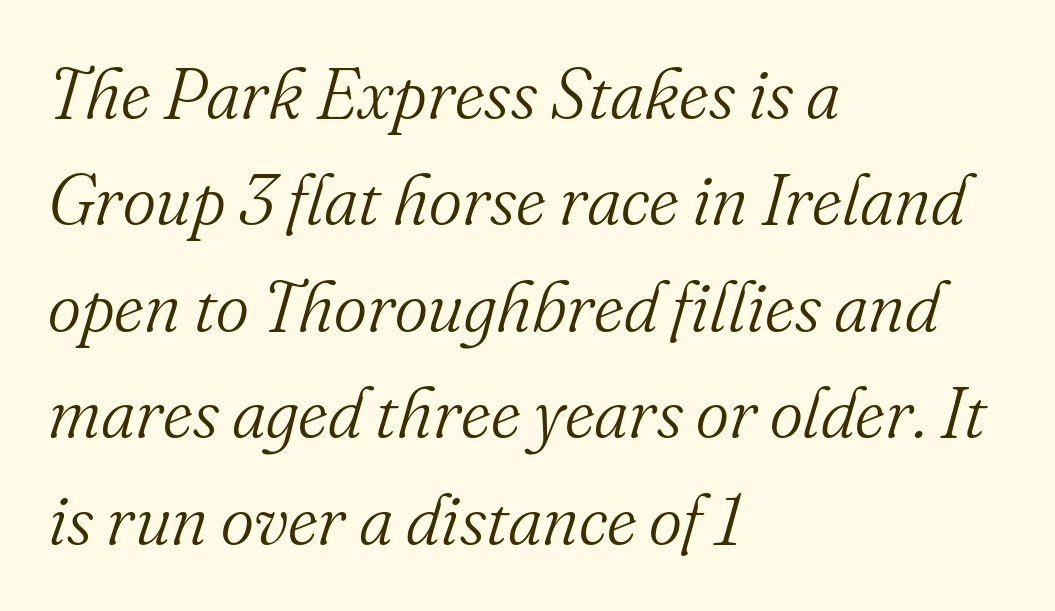
The image shows 71 px light serif type, italic (leaning right); set left-aligned, normal line spacing (1.5x), normal letter spacing, not underlined; medium stroke contrast and a small x-height.
